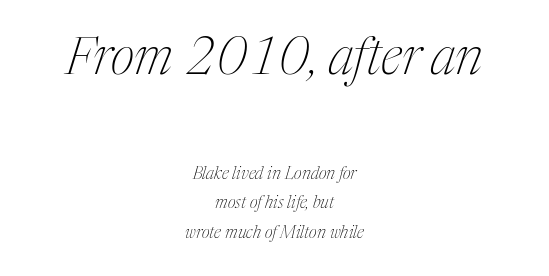
In terms of letterform style, serifs are clearly present. The face used here is proportionally spaced, like ordinary book or web type. Each row of text sits above clean, open space. A student would notice the top passage is typeset larger than what follows.
